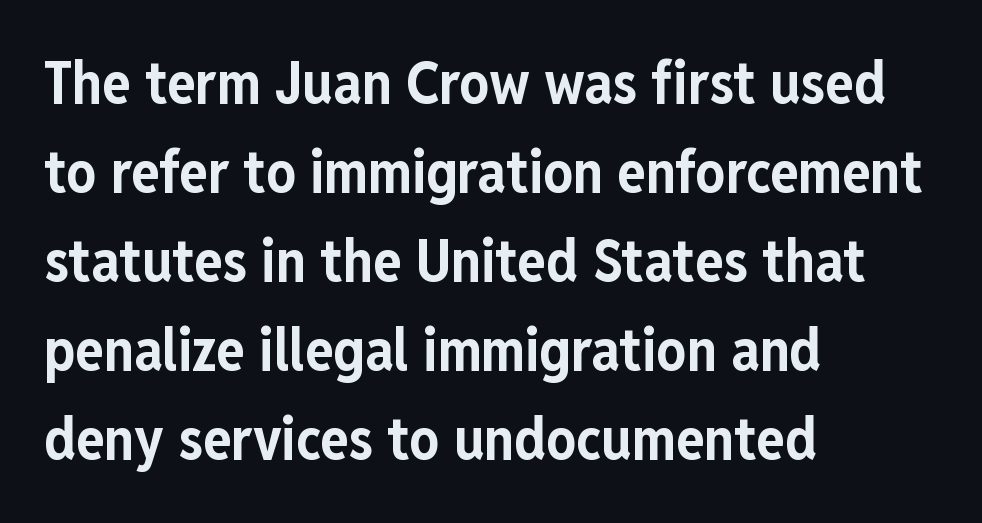
The image shows 59 px bold, condensed sans-serif type, upright; set left-aligned, normal line spacing (1.51x), normal letter spacing, not underlined; low stroke contrast and a medium x-height.
